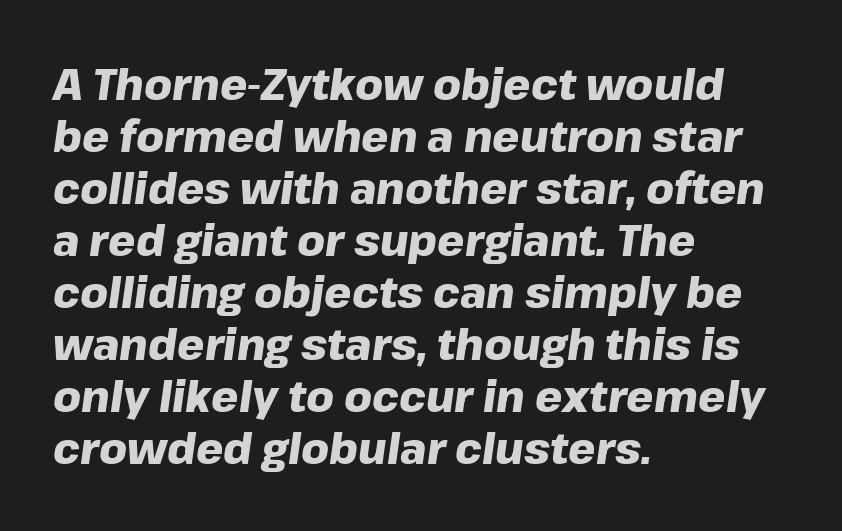
Q: Is the text bold? A: Yes.
Q: Is the text italic (slanted)? A: Yes, it leans right by about 8 degrees.
Q: Is the text underlined? A: No.
Q: How is the paragraph aligned? A: Left-aligned.
Q: Is the spacing between letters normal or unusually wide? A: Normal.
Q: Width (condensed, normal, or wide)? A: Normal.
Q: Stroke contrast? A: Low.
Q: x-height? A: Medium.
Q: Monospaced? A: No.
